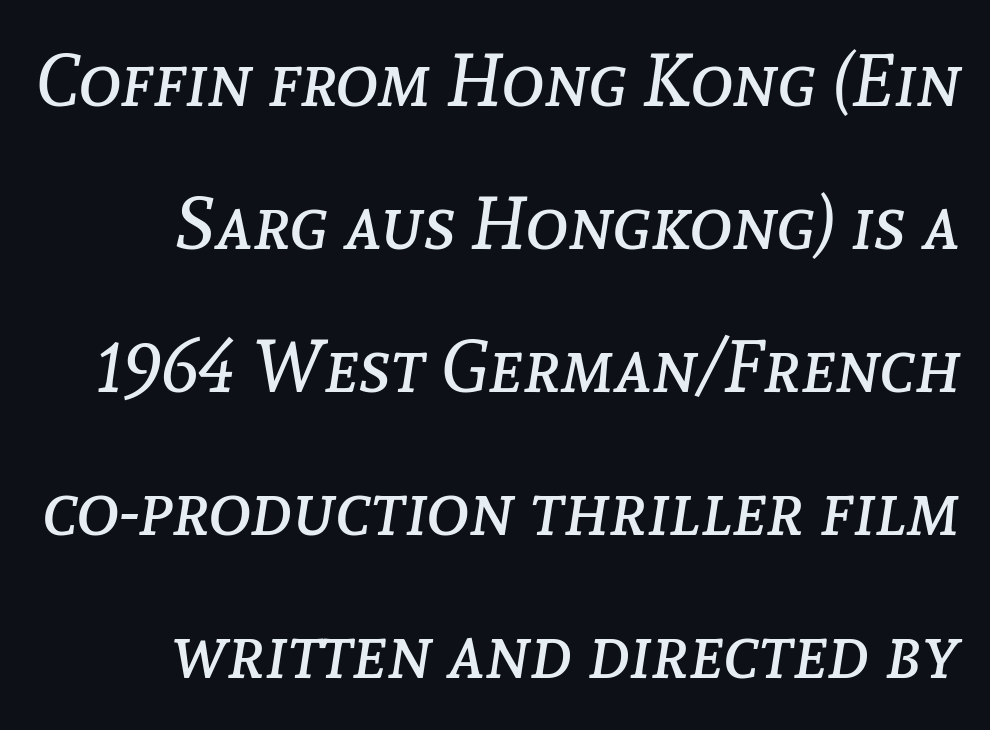
Beneath every word, the page is bare. Look at the tracking — it's just the regular setting, nothing added. Characters are canted at an angle relative to the baseline's perpendicular. Each letter keeps its own natural width here, so spacing adapts to shape.
